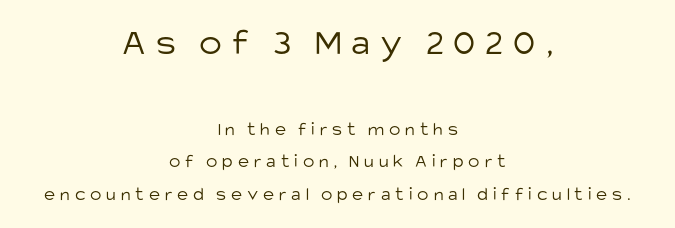
Q: Is the text bold? A: No.
Q: Is the text italic (slanted)? A: No, it is upright.
Q: Is the typeface a serif or a sans-serif typeface? A: Sans-serif.
Q: Is the text underlined? A: No.
Q: How is the paragraph aligned? A: Centered.
Q: Is the spacing between letters normal or unusually wide? A: Unusually wide.
Q: Which block of text is set in a larger size, the first (top) or the second (bottom)? A: The first (top) one.
Q: Width (condensed, normal, or wide)? A: Normal.
Q: Stroke contrast? A: Low.
Q: x-height? A: Large.
Q: Monospaced? A: No.
